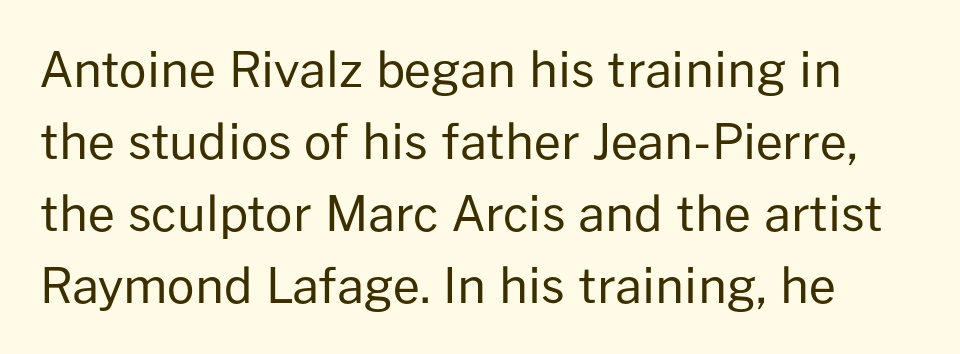
The strokes carry an ordinary text weight at most. Posture: upright roman. The passage shown is not underscored anywhere. Line spacing here is normal. Type style note: lacks serifs.
